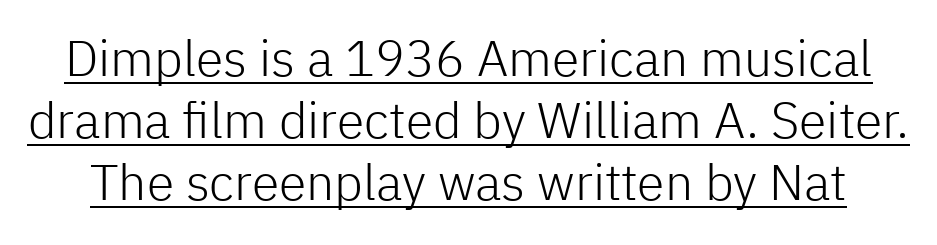
The image shows 50 px light sans-serif type, upright; set line spacing 1.24x, normal letter spacing, underlined; low stroke contrast and a medium x-height.
